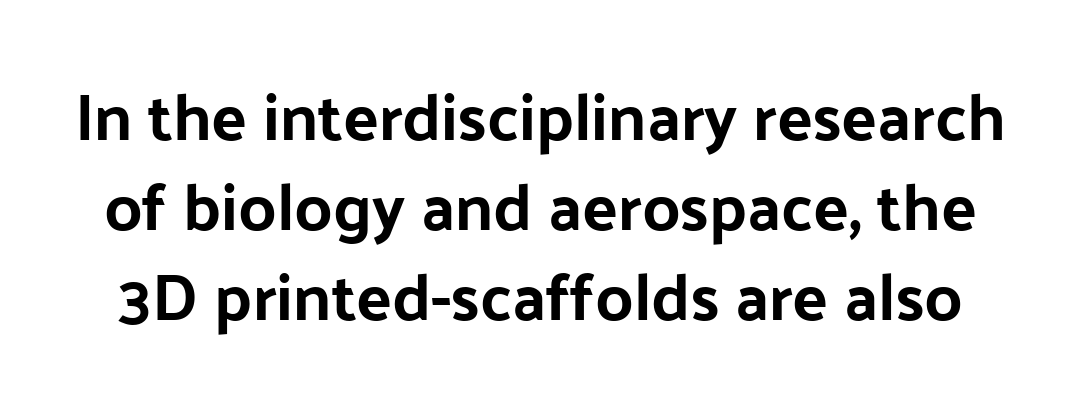
Q: Is the text italic (slanted)? A: No, it is upright.
Q: Is the typeface a serif or a sans-serif typeface? A: Sans-serif.
Q: Is the text underlined? A: No.
Q: Is the spacing between letters normal or unusually wide? A: Normal.
Q: Is the spacing between lines tight, normal or loose? A: Normal.
Q: Width (condensed, normal, or wide)? A: Normal.
Q: Stroke contrast? A: Low.
Q: x-height? A: Medium.
Q: Monospaced? A: No.
